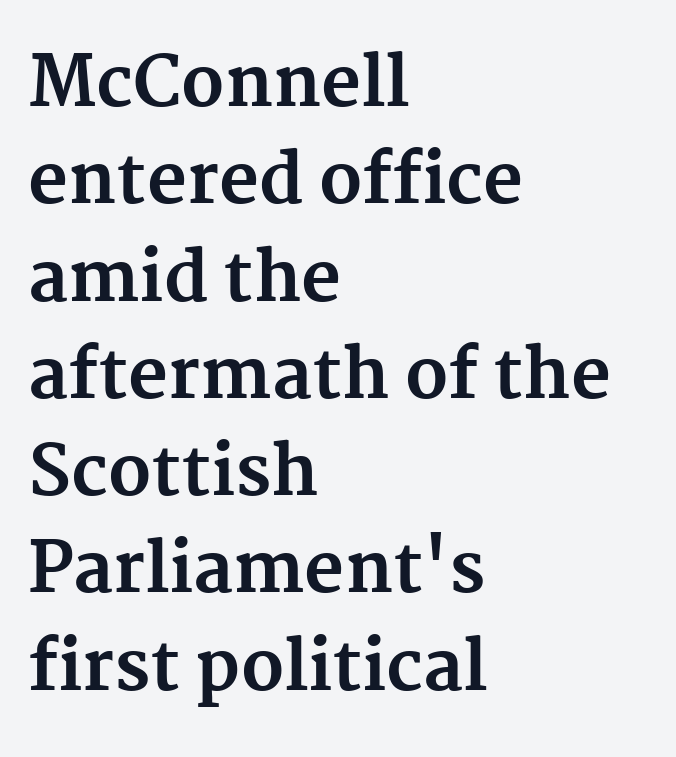
Character widths vary here, with narrow letters taking less room than wide ones. Posture: upright roman. The foot of each line stays bare and open. The rows are spaced the way most documents space them. Line beginnings align vertically; line endings do not.
